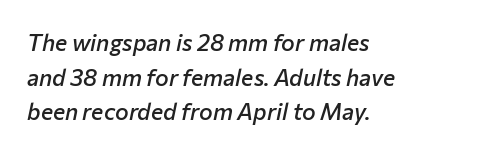
The image shows 23 px text type, italic (leaning right); set left-aligned, normal line spacing (1.51x), normal letter spacing, not underlined.
